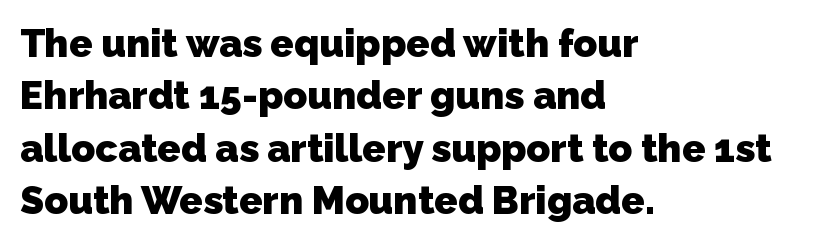
{"serif": "no", "bold": "yes", "weight": "heavy", "width": "normal", "stroke_contrast": "low", "x_height": "medium", "monospaced": "no", "underline": "no", "align": "left", "line_spacing": "normal", "line_spacing_ratio": 1.34, "letter_spacing": "normal", "letter_spacing_em": 0.0, "glyph_px": 39}
